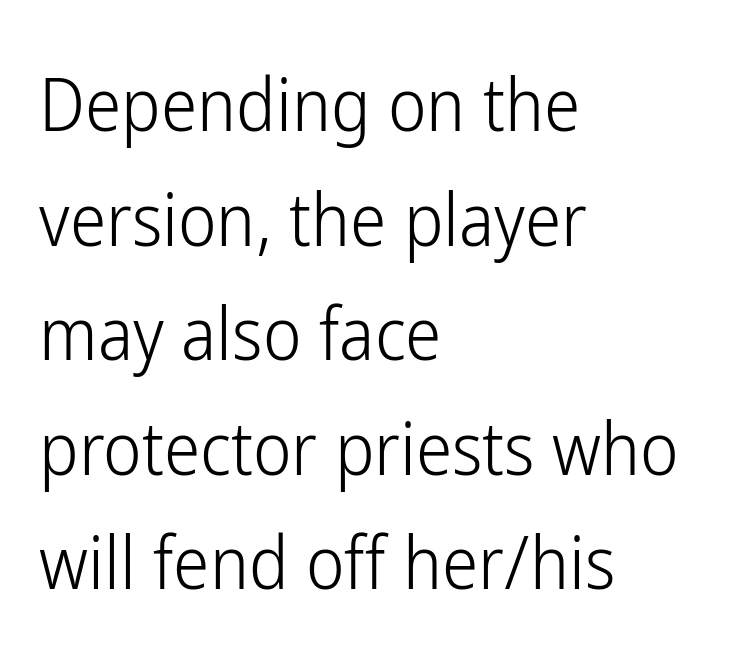
The image shows 73 px light, condensed sans-serif type, upright; set left-aligned, normal line spacing (1.57x), normal letter spacing, not underlined; low stroke contrast and a medium x-height.
